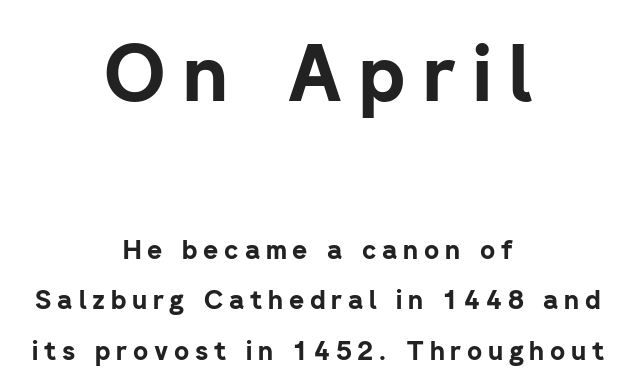
The image shows 78 px bold sans-serif type, upright; set centered, loose line spacing (1.94x), unusually wide letter spacing (+0.22 em), not underlined; the first (top) block is 3.0x larger; low stroke contrast and a medium x-height.
